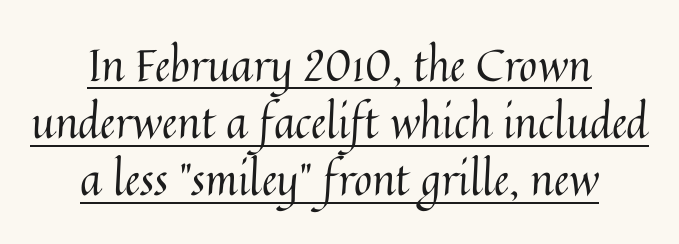
{"bold": "no", "weight": "regular", "width": "normal", "stroke_contrast": "medium", "x_height": "medium", "monospaced": "no", "underline": "yes", "align": "center", "line_spacing": "normal", "line_spacing_ratio": 1.3, "letter_spacing": "normal", "letter_spacing_em": 0.0, "glyph_px": 44}
